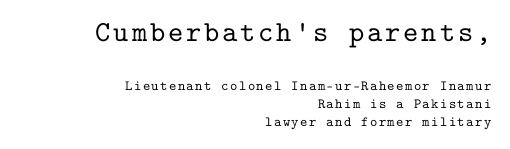
The image shows 29 px serif type, upright, monospaced; set right-aligned, normal line spacing (1.27x), not underlined; the first (top) block is 2.07x larger; low stroke contrast and a medium x-height.
